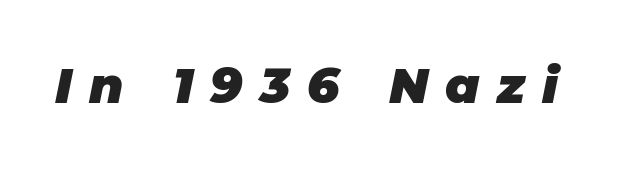
Heft: maximum for text — a bold. Honestly, there is no underline to notice here at all. This rendering widens character spacing well past its baseline value. You could not count columns in this text — the font is proportionally spaced. These lines were composed using italics.
